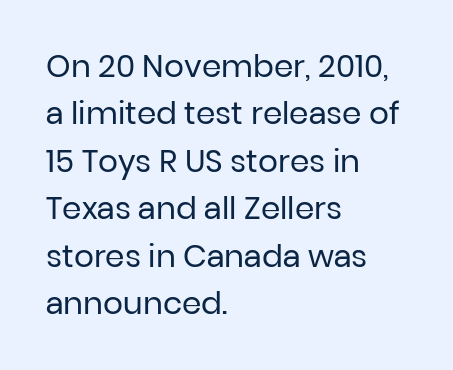
{"serif": "no", "italic": "no", "bold": "no", "weight": "regular", "width": "normal", "stroke_contrast": "low", "x_height": "medium", "monospaced": "no", "underline": "no", "align": "left", "line_spacing": "normal", "line_spacing_ratio": 1.53, "letter_spacing": "normal", "letter_spacing_em": 0.0, "glyph_px": 31}
